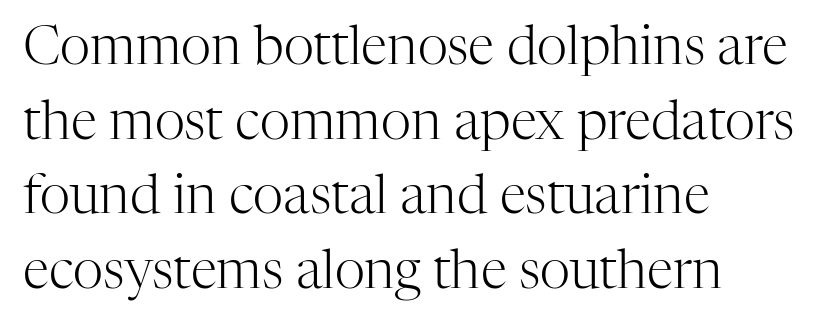
Q: Is the text bold? A: No.
Q: Is the text italic (slanted)? A: No, it is upright.
Q: Is the typeface a serif or a sans-serif typeface? A: Serif.
Q: Is the text underlined? A: No.
Q: How is the paragraph aligned? A: Left-aligned.
Q: Is the spacing between letters normal or unusually wide? A: Normal.
Q: Is the spacing between lines tight, normal or loose? A: Normal.
Q: Width (condensed, normal, or wide)? A: Normal.
Q: Stroke contrast? A: High.
Q: x-height? A: Medium.
Q: Monospaced? A: No.
